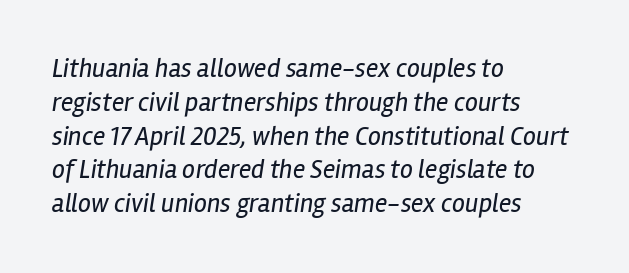
Q: Is the text bold? A: No.
Q: Is the text italic (slanted)? A: Yes, it leans right by about 12 degrees.
Q: Is the text underlined? A: No.
Q: How is the paragraph aligned? A: Left-aligned.
Q: Is the spacing between letters normal or unusually wide? A: Normal.
Q: Is the spacing between lines tight, normal or loose? A: Normal.
